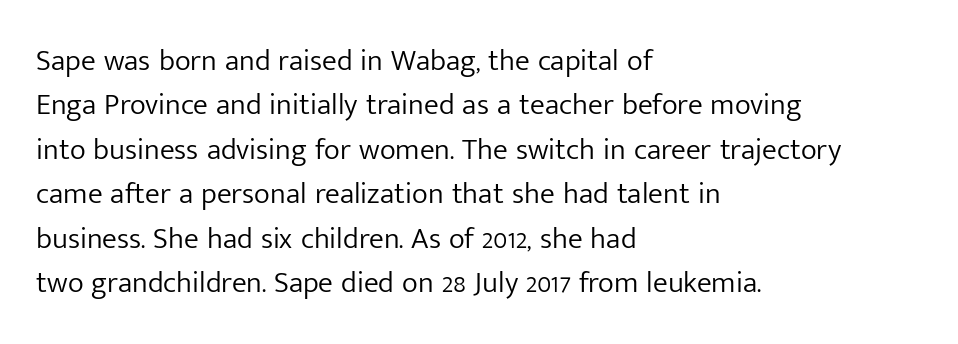
Check where the strokes stop: nothing finishes them off — pure sans. The rag falls on the right side of this text block. Posture: straight, roman, zero tilt. Bold? No — there's no thickening of the strokes. Each letter keeps its own natural width here, so spacing adapts to shape.
